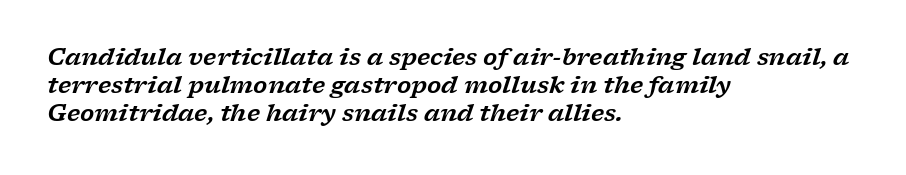
Short note: letters normally spaced. If you drew a ruler down the left edge, every line would touch it. A typesetter would mark this as italic. Just letters on the line, the space beneath them empty.
